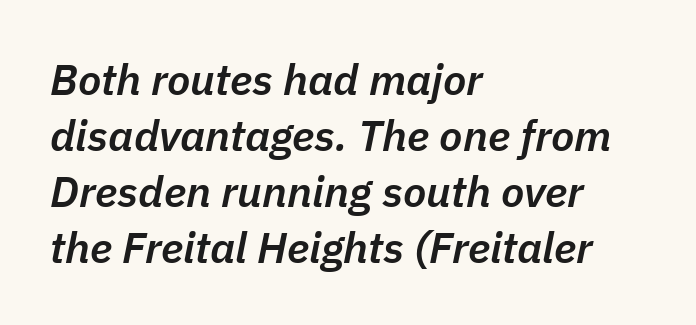
{"italic": "yes", "lean": "right", "slant_degrees": 11, "bold": "semi", "weight": "semibold", "width": "normal", "stroke_contrast": "low", "x_height": "medium", "monospaced": "no", "underline": "no", "align": "left", "line_spacing": "normal", "line_spacing_ratio": 1.3, "letter_spacing": "normal", "letter_spacing_em": 0.0, "glyph_px": 43}
